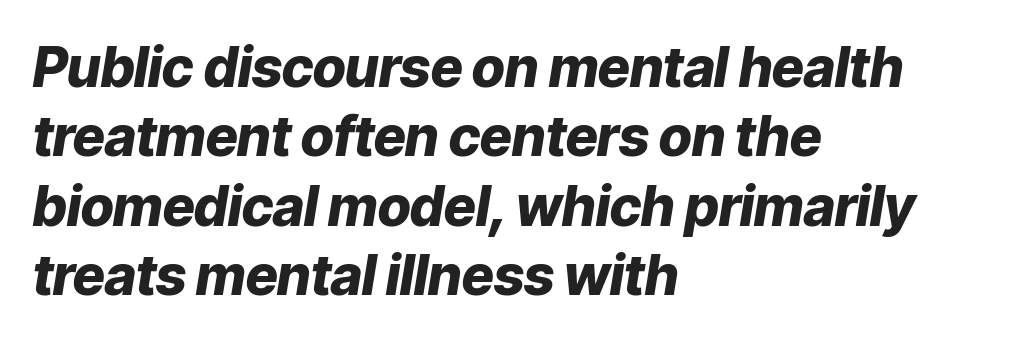
Q: Is the text bold? A: Yes.
Q: Is the text italic (slanted)? A: Yes, it leans right by about 9 degrees.
Q: Is the text underlined? A: No.
Q: How is the paragraph aligned? A: Left-aligned.
Q: Is the spacing between letters normal or unusually wide? A: Normal.
Q: Is the spacing between lines tight, normal or loose? A: Normal.
Q: Width (condensed, normal, or wide)? A: Normal.
Q: Stroke contrast? A: Low.
Q: x-height? A: Medium.
Q: Monospaced? A: No.
